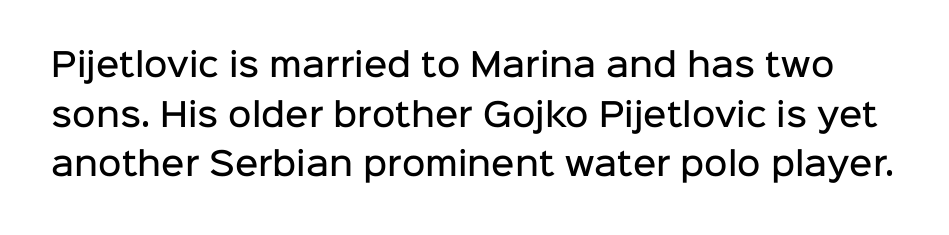
{"serif": "no", "italic": "no", "bold": "semi", "weight": "semibold", "width": "normal", "stroke_contrast": "low", "x_height": "medium", "monospaced": "no", "underline": "no", "line_spacing": "normal", "line_spacing_ratio": 1.55, "letter_spacing": "normal", "letter_spacing_em": 0.0, "glyph_px": 32}
